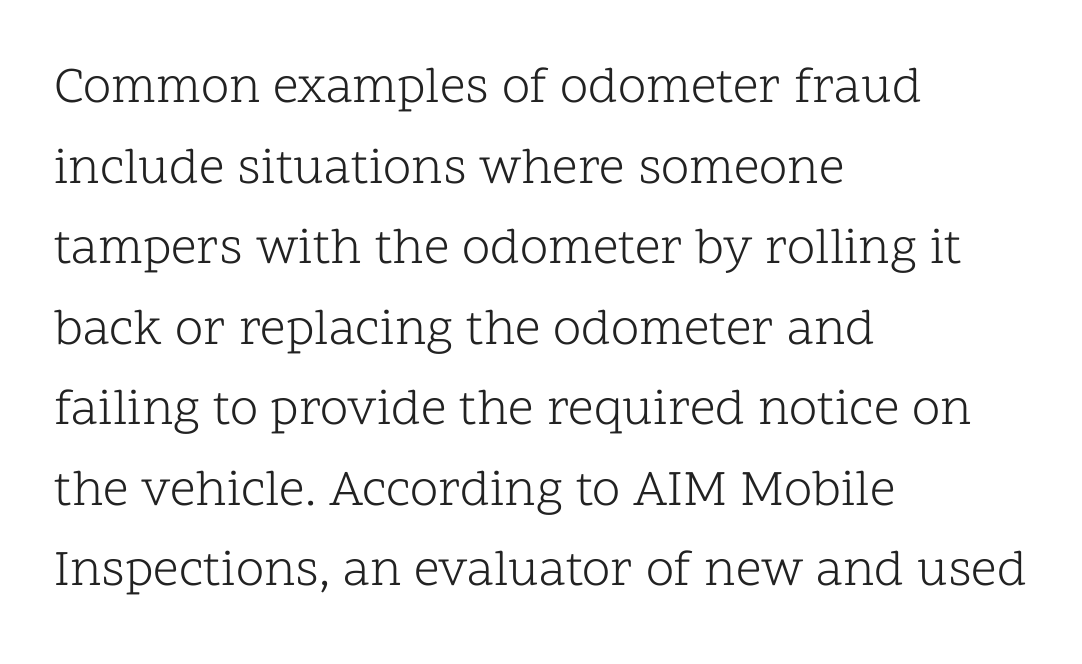
The image shows 51 px light serif type, upright; set left-aligned, normal line spacing (1.58x), normal letter spacing, not underlined; low stroke contrast and a medium x-height.
